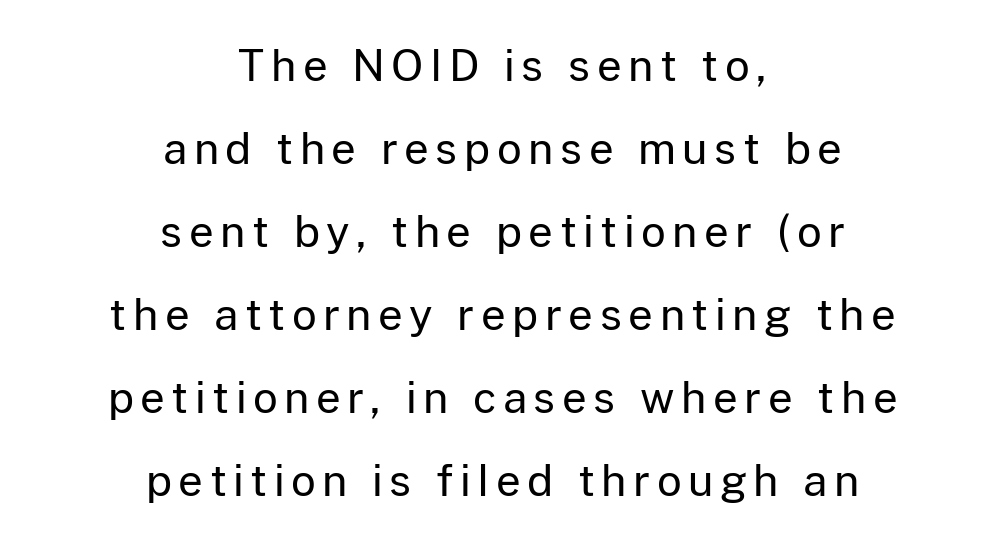
{"serif": "no", "italic": "no", "bold": "no", "weight": "regular", "width": "normal", "stroke_contrast": "low", "x_height": "medium", "monospaced": "no", "underline": "no", "align": "center", "line_spacing": "loose", "line_spacing_ratio": 1.93, "glyph_px": 43}
